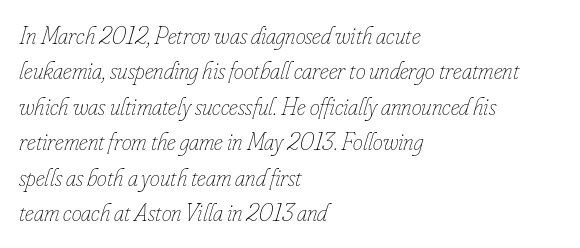
The image shows 25 px text type, italic (leaning right); set left-aligned, normal line spacing (1.42x), normal letter spacing, not underlined.
